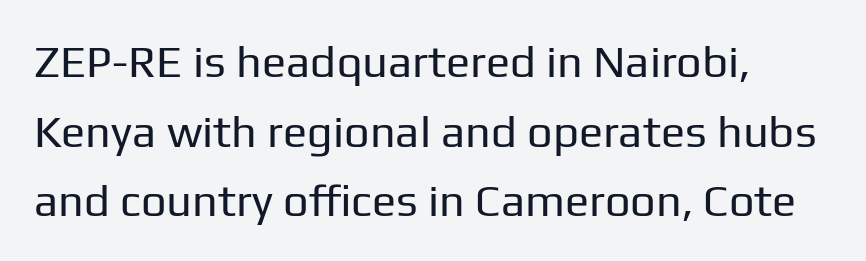
Q: Is the text bold? A: No.
Q: Is the text italic (slanted)? A: No, it is upright.
Q: Is the typeface a serif or a sans-serif typeface? A: Sans-serif.
Q: Is the text underlined? A: No.
Q: How is the paragraph aligned? A: Left-aligned.
Q: Is the spacing between letters normal or unusually wide? A: Normal.
Q: Is the spacing between lines tight, normal or loose? A: Normal.
Q: Width (condensed, normal, or wide)? A: Normal.
Q: Stroke contrast? A: Low.
Q: x-height? A: Medium.
Q: Monospaced? A: No.
